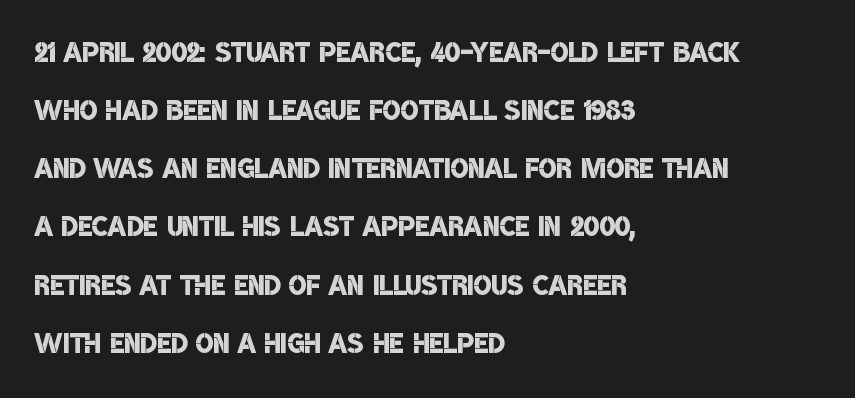
Q: Is the text bold? A: Semi-bold.
Q: Is the typeface a serif or a sans-serif typeface? A: Sans-serif.
Q: Is the text underlined? A: No.
Q: How is the paragraph aligned? A: Left-aligned.
Q: Is the spacing between letters normal or unusually wide? A: Normal.
Q: Is the spacing between lines tight, normal or loose? A: Normal.
Q: Width (condensed, normal, or wide)? A: Condensed.
Q: Stroke contrast? A: Low.
Q: x-height? A: Large.
Q: Monospaced? A: No.
